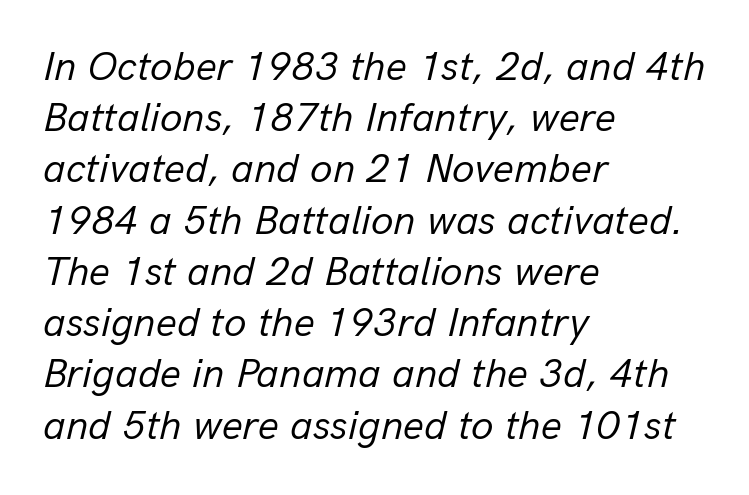
The image shows 41 px regular-weight type, italic (leaning right); set left-aligned, normal line spacing (1.25x), normal letter spacing, not underlined; low stroke contrast and a medium x-height.
